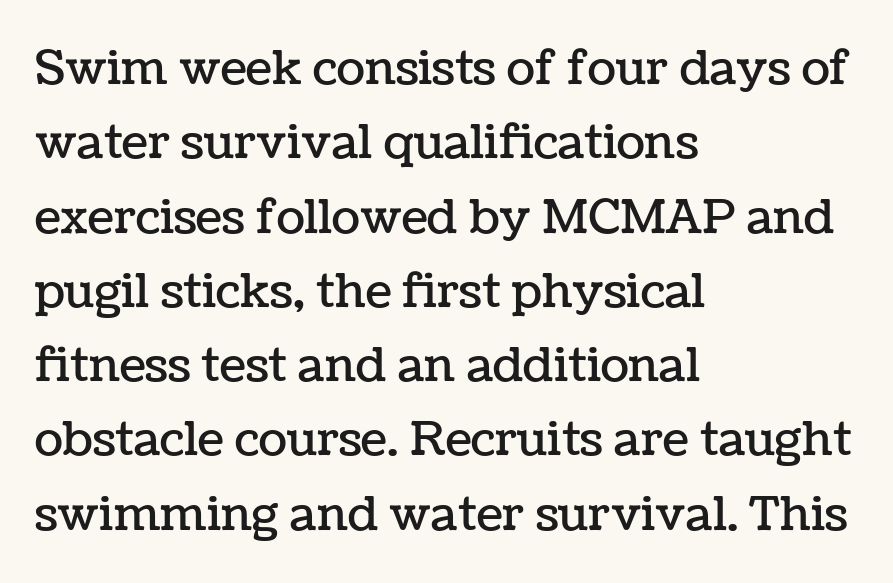
The image shows 47 px text type, upright; set left-aligned, normal line spacing (1.58x), normal letter spacing, not underlined; low stroke contrast and a medium x-height.
